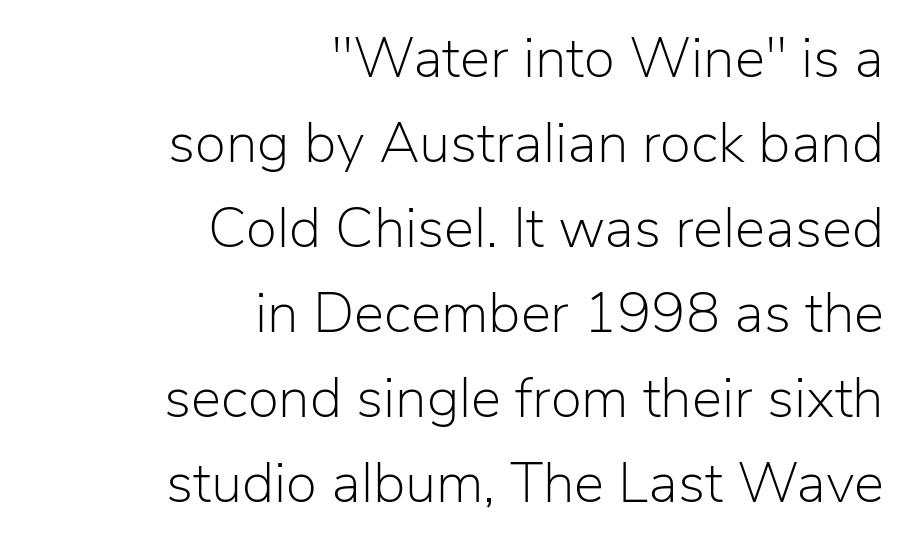
Nobody drew a line under any word here. Stroke mass is kept to a normal reading level or below. Every character sits straight up, as roman type does. Line ends are locked; line starts wander. Do the characters align in a grid? No, the font is proportional. What stands out about the letter spacing? Nothing — it is the standard amount.
